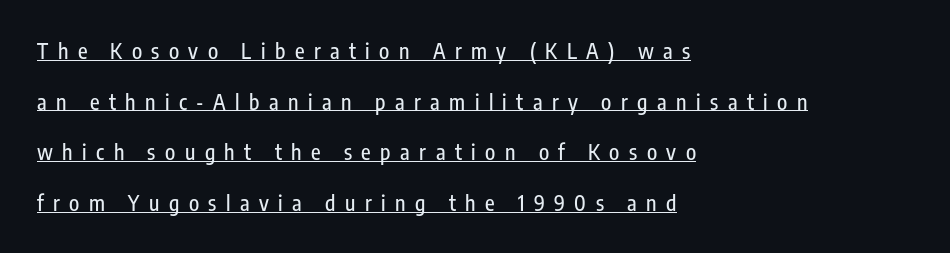
{"italic": "no", "underline": "yes", "align": "left", "line_spacing": "loose", "line_spacing_ratio": 2.41, "letter_spacing": "wide", "letter_spacing_em": 0.45, "glyph_px": 21}
